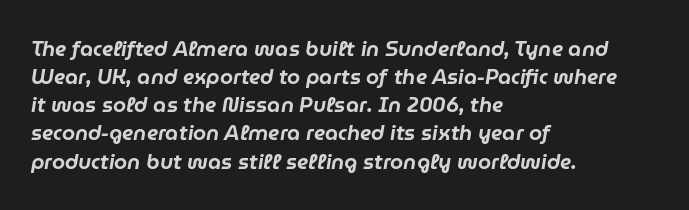
{"italic": "yes", "lean": "right", "slant_degrees": 9, "underline": "no", "align": "left", "line_spacing": "normal", "line_spacing_ratio": 1.34, "letter_spacing": "normal", "letter_spacing_em": 0.0, "glyph_px": 21}
